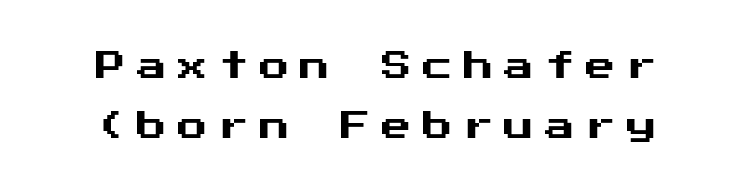
Line spacing here is loose. Lines of text with bare space underneath. Caption: expanded tracking, letters set apart. Unlike italic type, these characters show no tilt at all. These lines are composed in type without serifs.
